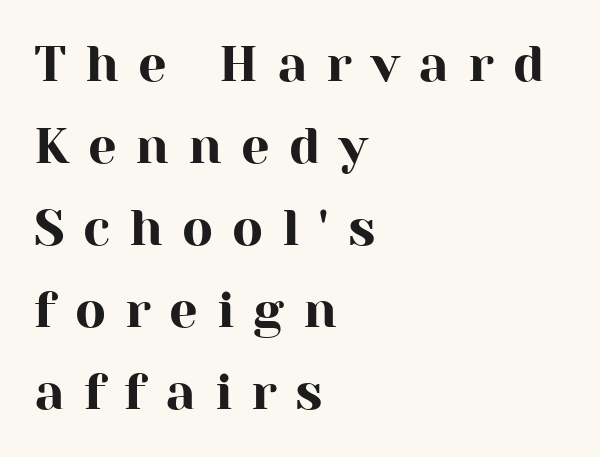
{"serif": "yes", "italic": "no", "width": "normal", "stroke_contrast": "high", "x_height": "medium", "monospaced": "no", "underline": "no", "align": "left", "line_spacing": "normal", "line_spacing_ratio": 1.61, "letter_spacing": "wide", "letter_spacing_em": 0.37, "glyph_px": 51}
